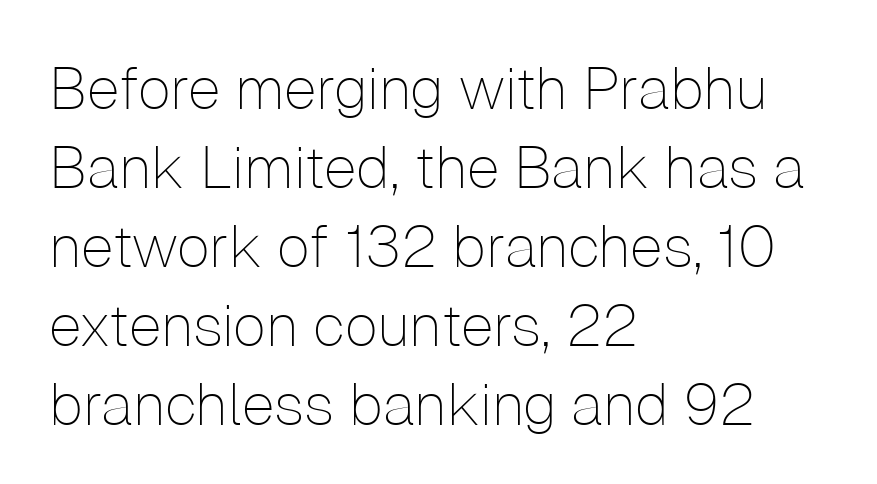
The image shows 59 px thin sans-serif type, upright; set left-aligned, normal line spacing (1.34x), normal letter spacing, not underlined; low stroke contrast and a medium x-height.
